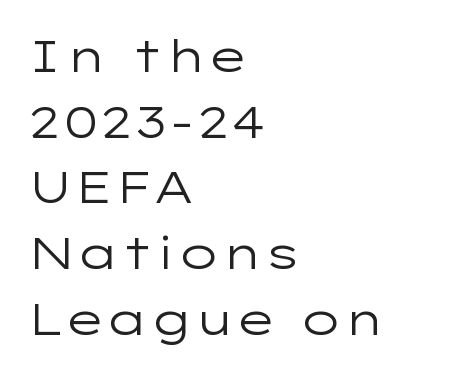
Q: Is the text bold? A: No.
Q: Is the text italic (slanted)? A: No, it is upright.
Q: Is the typeface a serif or a sans-serif typeface? A: Sans-serif.
Q: Is the text underlined? A: No.
Q: How is the paragraph aligned? A: Left-aligned.
Q: Is the spacing between letters normal or unusually wide? A: Normal.
Q: Is the spacing between lines tight, normal or loose? A: Normal.
Q: Width (condensed, normal, or wide)? A: Wide.
Q: Stroke contrast? A: Low.
Q: x-height? A: Medium.
Q: Monospaced? A: No.
